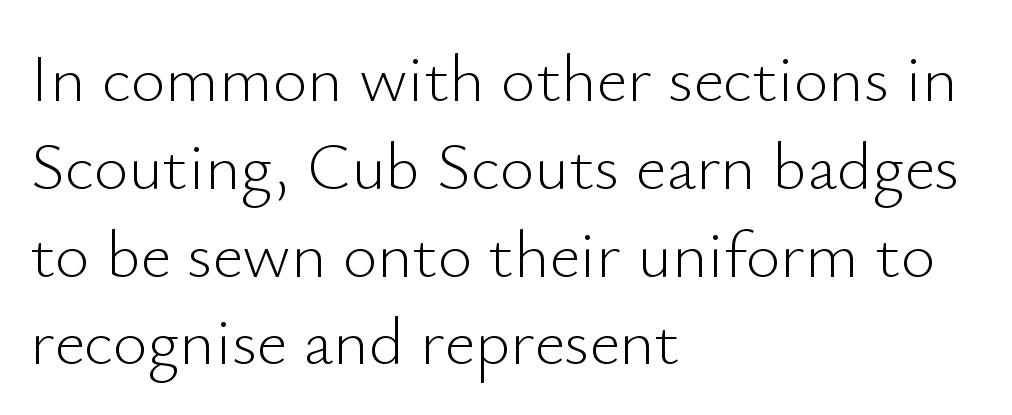
{"serif": "no", "italic": "no", "bold": "no", "weight": "light", "width": "normal", "stroke_contrast": "low", "x_height": "small", "monospaced": "no", "underline": "no", "align": "left", "line_spacing": "normal", "line_spacing_ratio": 1.31, "letter_spacing": "normal", "letter_spacing_em": 0.0, "glyph_px": 67}
